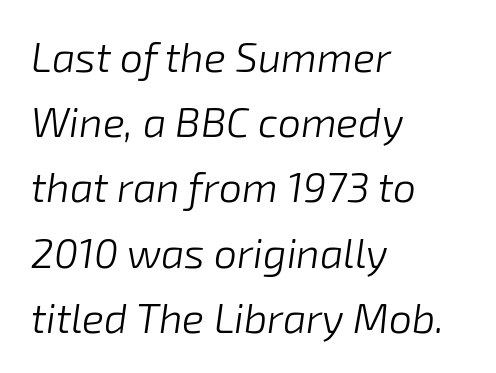
Q: Is the text bold? A: No.
Q: Is the text italic (slanted)? A: Yes, it leans right by about 8 degrees.
Q: Is the text underlined? A: No.
Q: How is the paragraph aligned? A: Left-aligned.
Q: Is the spacing between letters normal or unusually wide? A: Normal.
Q: Is the spacing between lines tight, normal or loose? A: Normal.
Q: Width (condensed, normal, or wide)? A: Normal.
Q: Stroke contrast? A: Low.
Q: x-height? A: Medium.
Q: Monospaced? A: No.
